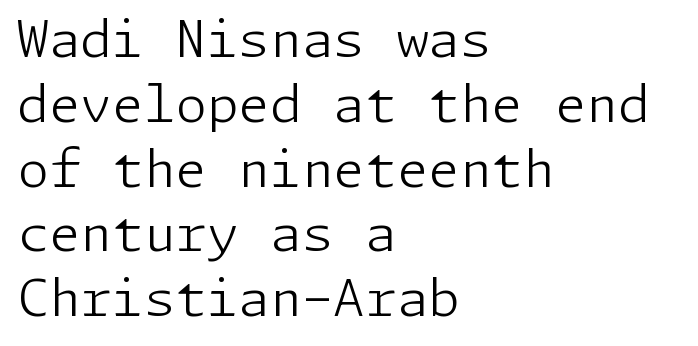
The image shows 51 px light sans-serif type, upright; set left-aligned, normal line spacing (1.27x), normal letter spacing, not underlined; low stroke contrast and a medium x-height.
